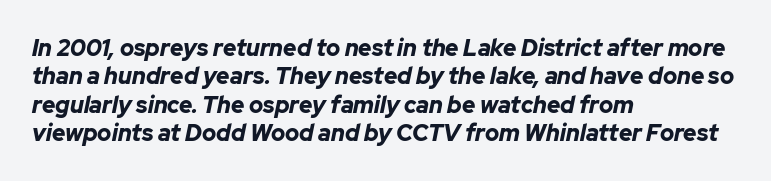
Q: Is the text bold? A: Yes.
Q: Is the text italic (slanted)? A: Yes, it leans right by about 12 degrees.
Q: Is the text underlined? A: No.
Q: How is the paragraph aligned? A: Left-aligned.
Q: Is the spacing between letters normal or unusually wide? A: Normal.
